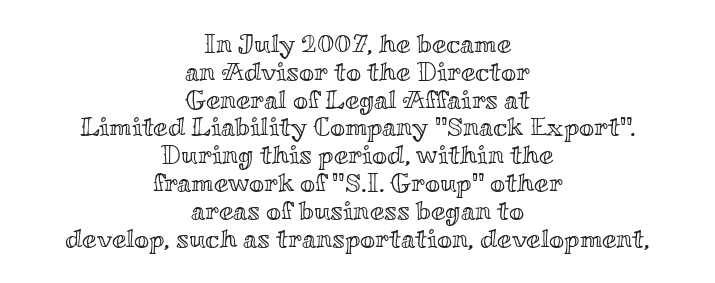
{"italic": "no", "underline": "no", "align": "center", "line_spacing": "tight", "line_spacing_ratio": 1.07, "letter_spacing": "normal", "letter_spacing_em": 0.0, "glyph_px": 26}
